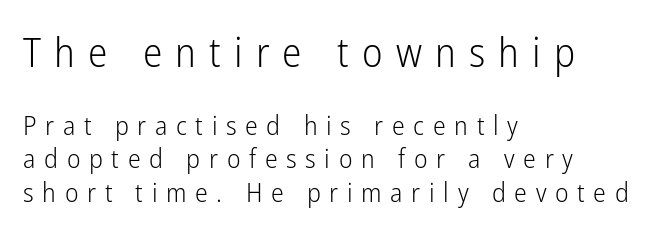
The face used here is proportionally spaced, like ordinary book or web type. Heft: none added — not bold. If you drew a line through each stem, it would be perfectly vertical. The text block is weighted toward the left margin, trailing off unevenly rightward.
